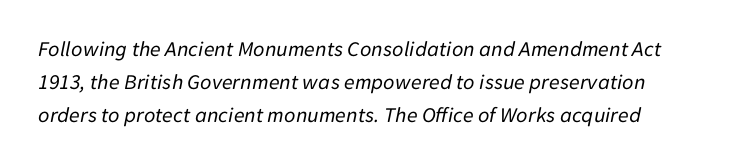
The image shows 22 px text type, italic (leaning right); set normal line spacing (1.5x), normal letter spacing, not underlined.
